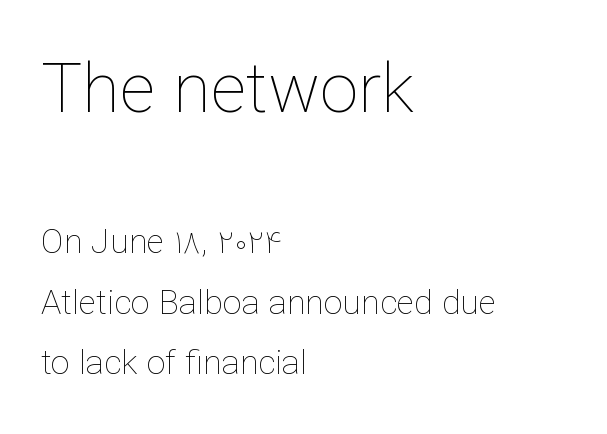
{"italic": "no", "bold": "no", "weight": "thin", "width": "normal", "stroke_contrast": "low", "x_height": "medium", "monospaced": "no", "underline": "no", "align": "left", "line_spacing_ratio": 1.77, "letter_spacing": "normal", "letter_spacing_em": 0.0, "larger_block": "first", "size_ratio": 2.03, "glyph_px": 69}
